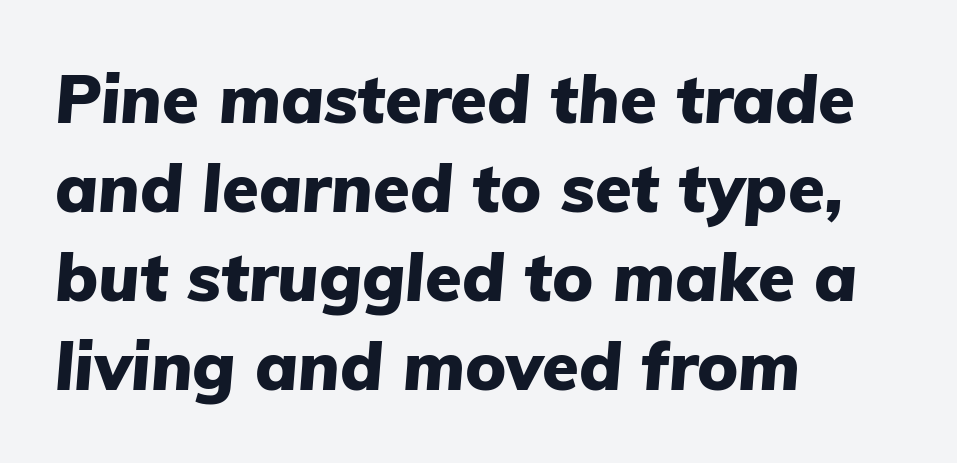
Plain, unruled lines of type. A typesetter would call this zero additional tracking. Alignment: flush left. The letters are bold, with thick, heavy strokes. Vertical spacing — default.
